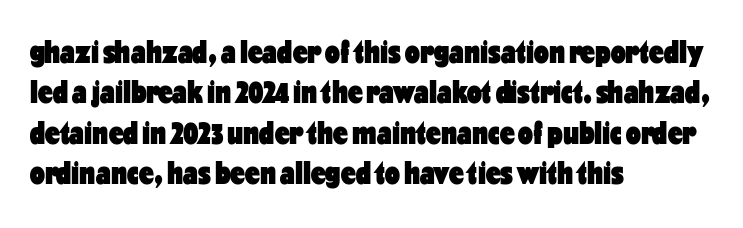
{"serif": "no", "italic": "no", "bold": "yes", "weight": "heavy", "width": "condensed", "stroke_contrast": "low", "x_height": "medium", "monospaced": "no", "underline": "no", "align": "left", "line_spacing_ratio": 1.22, "letter_spacing": "normal", "letter_spacing_em": 0.0, "glyph_px": 33}
